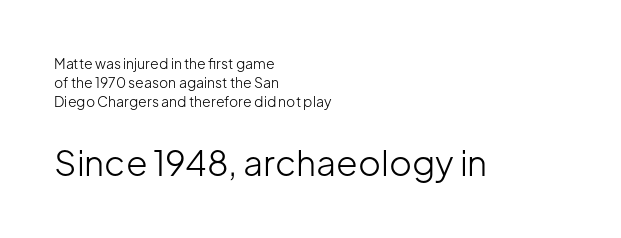
The image shows 35 px light sans-serif type, upright; set left-aligned, normal line spacing (1.35x), normal letter spacing, not underlined; the second (bottom) block is 2.5x larger; low stroke contrast and a medium x-height.
